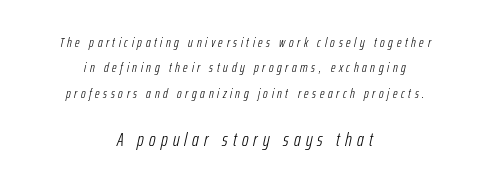
{"italic": "yes", "lean": "right", "slant_degrees": 12, "bold": "no", "underline": "no", "align": "center", "line_spacing_ratio": 1.82, "letter_spacing": "wide", "letter_spacing_em": 0.26, "larger_block": "second", "size_ratio": 1.43, "glyph_px": 20}
